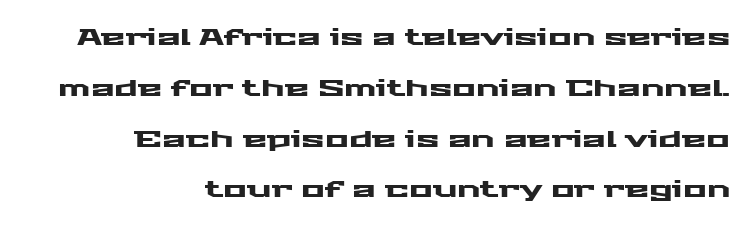
The image shows 22 px text type, upright; set right-aligned, loose line spacing (2.31x), normal letter spacing, not underlined.
